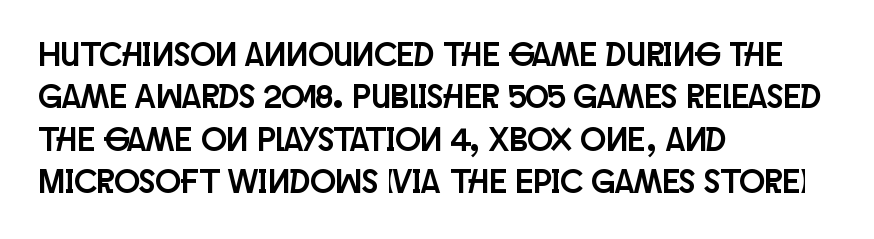
{"serif": "no", "italic": "no", "width": "condensed", "stroke_contrast": "low", "x_height": "large", "monospaced": "no", "underline": "no", "align": "left", "line_spacing": "normal", "line_spacing_ratio": 1.25, "letter_spacing": "normal", "letter_spacing_em": 0.0, "glyph_px": 34}
